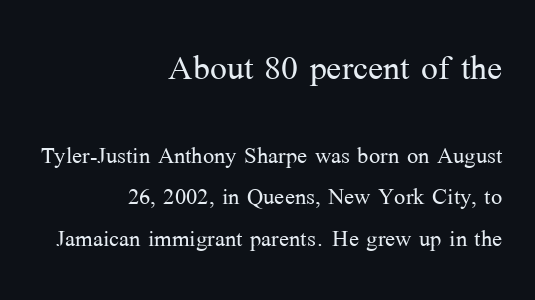
{"serif": "yes", "italic": "no", "bold": "no", "weight": "light", "width": "normal", "stroke_contrast": "medium", "x_height": "medium", "monospaced": "no", "underline": "no", "align": "right", "line_spacing": "normal", "line_spacing_ratio": 1.39, "letter_spacing": "normal", "letter_spacing_em": 0.0, "larger_block": "first", "size_ratio": 1.5, "glyph_px": 45}
